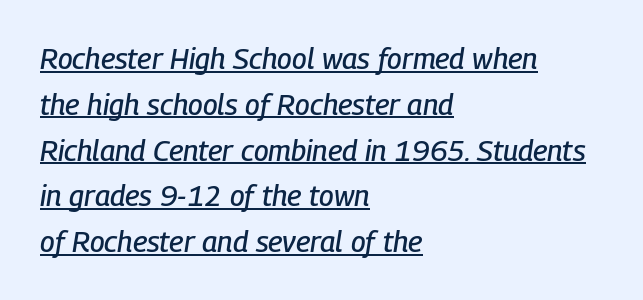
{"italic": "yes", "lean": "right", "slant_degrees": 9, "width": "condensed", "stroke_contrast": "low", "x_height": "medium", "monospaced": "no", "underline": "yes", "align": "left", "line_spacing": "normal", "line_spacing_ratio": 1.58, "letter_spacing": "normal", "letter_spacing_em": 0.0, "glyph_px": 29}
